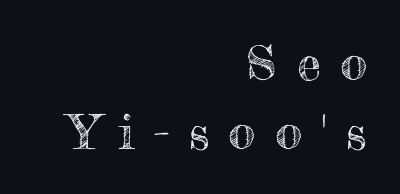
Letter spacing: wide. The paragraph has a hard right edge and a soft left edge. Each letter keeps its own natural width here, so spacing adapts to shape. Honestly, there is no underline to notice here at all. Regular leading.
